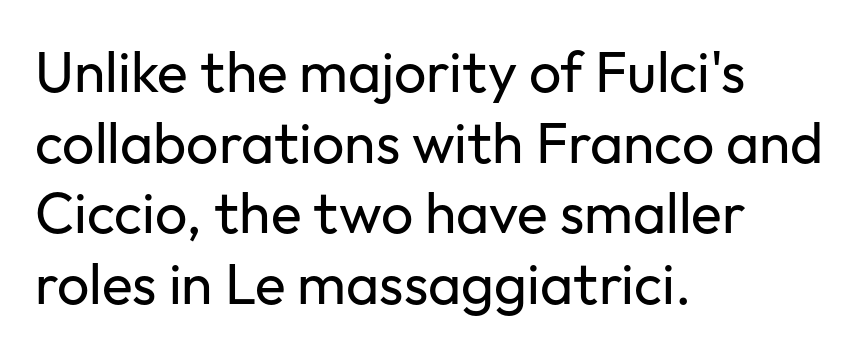
{"serif": "no", "italic": "no", "bold": "no", "weight": "regular", "width": "normal", "stroke_contrast": "low", "x_height": "medium", "monospaced": "no", "underline": "no", "align": "left", "line_spacing_ratio": 1.24, "letter_spacing": "normal", "letter_spacing_em": 0.0, "glyph_px": 57}
